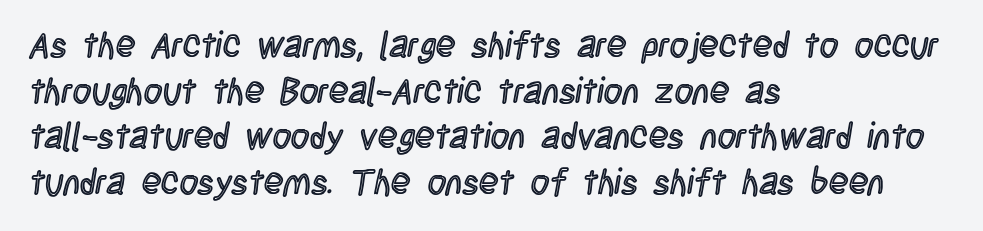
The space directly below the letters is spotless. Notice how the passage keeps a crisp vertical edge on the left only. Interline gaps are of average width in this sample. Spacing between characters is what you'd get straight out of the box. These lines are rendered in a variable-pitch font.
